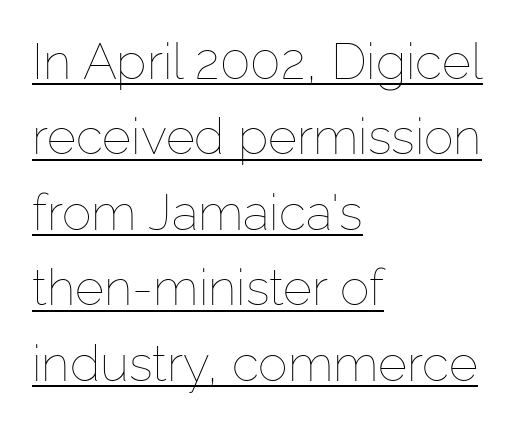
{"italic": "no", "bold": "no", "weight": "thin", "width": "normal", "stroke_contrast": "low", "x_height": "medium", "monospaced": "no", "underline": "yes", "align": "left", "line_spacing": "normal", "line_spacing_ratio": 1.51, "letter_spacing": "normal", "letter_spacing_em": 0.0, "glyph_px": 50}
